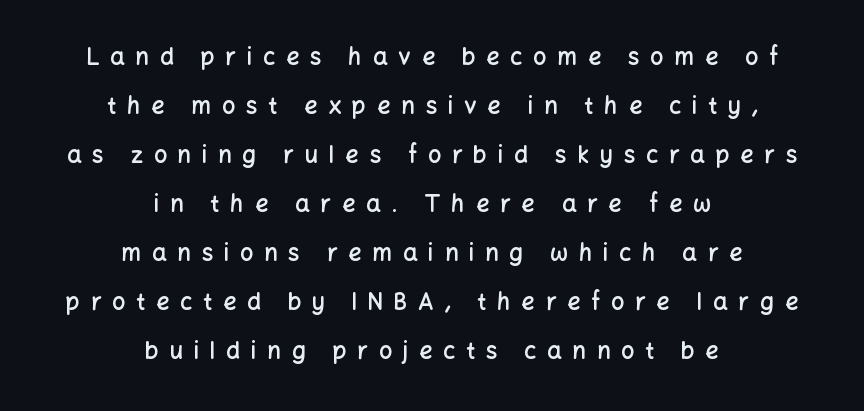
The whitespace from short lines is split evenly between both sides. Beneath every word, the page is bare. One glance says open: line gaps are wider than usual. The line texture is sparse and dotted thanks to wide tracking. Style check: upright. A bit beefed up — I'd call it semibold rather than bold.
